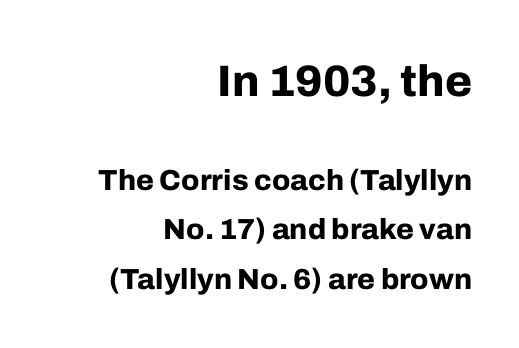
Alignment: flush right. Look at the glyph heights: the upper group is clearly the bigger setting. Varying glyph widths throughout — classic text-font behaviour. The typesetting leans heavy: a genuine bold. The tracking reads as untouched default to a designer's eye. You can tell from the bare stems that sans-serif type was used.
